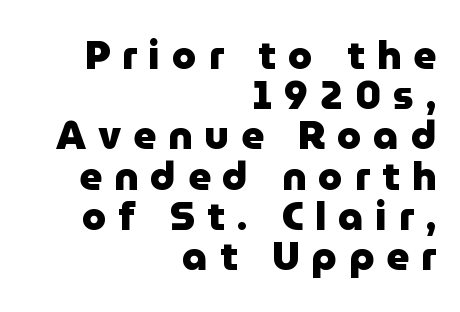
Q: Is the text bold? A: Yes.
Q: Is the text italic (slanted)? A: No, it is upright.
Q: Is the typeface a serif or a sans-serif typeface? A: Sans-serif.
Q: Is the text underlined? A: No.
Q: How is the paragraph aligned? A: Right-aligned.
Q: Is the spacing between letters normal or unusually wide? A: Unusually wide.
Q: Is the spacing between lines tight, normal or loose? A: Tight.
Q: Width (condensed, normal, or wide)? A: Normal.
Q: Stroke contrast? A: Low.
Q: x-height? A: Medium.
Q: Monospaced? A: No.
